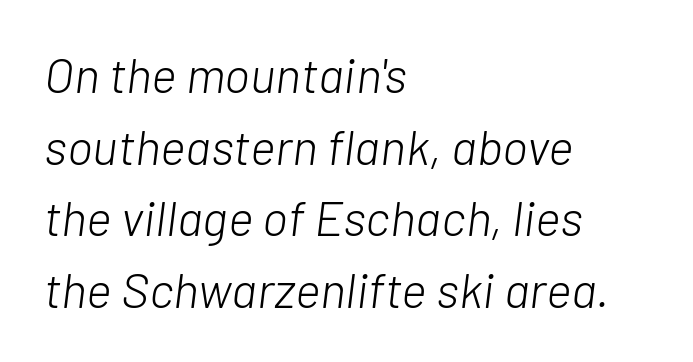
{"italic": "yes", "lean": "right", "slant_degrees": 7, "bold": "no", "weight": "light", "width": "normal", "stroke_contrast": "low", "x_height": "medium", "monospaced": "no", "underline": "no", "align": "left", "line_spacing": "normal", "line_spacing_ratio": 1.46, "letter_spacing": "normal", "letter_spacing_em": 0.0, "glyph_px": 49}
